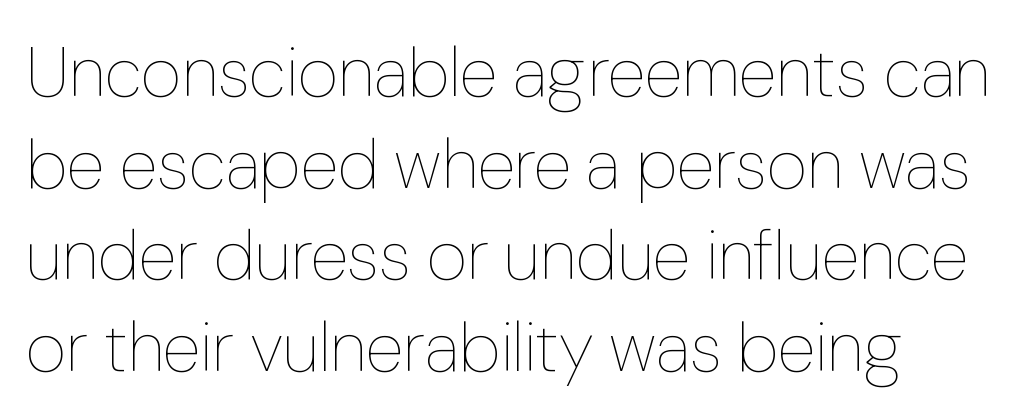
Q: Is the text bold? A: No.
Q: Is the text italic (slanted)? A: No, it is upright.
Q: Is the text underlined? A: No.
Q: How is the paragraph aligned? A: Left-aligned.
Q: Is the spacing between letters normal or unusually wide? A: Normal.
Q: Is the spacing between lines tight, normal or loose? A: Normal.
Q: Width (condensed, normal, or wide)? A: Normal.
Q: Stroke contrast? A: Low.
Q: x-height? A: Medium.
Q: Monospaced? A: No.
